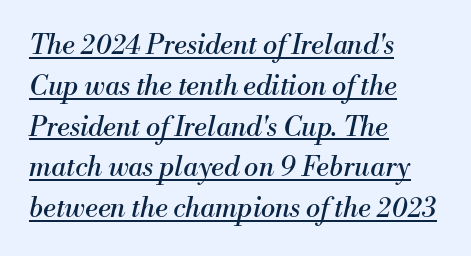
The image shows 27 px text type, italic (leaning right); set left-aligned, normal line spacing (1.51x), normal letter spacing, underlined.
